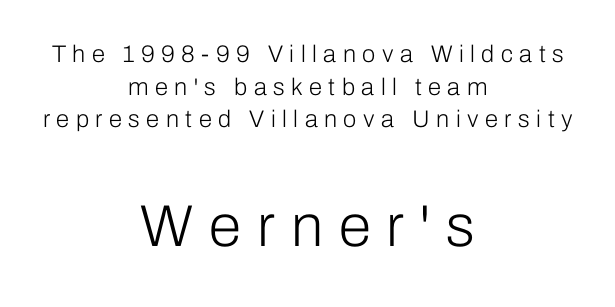
Someone cranked the tracking dial way up on this one. The letters carry no serifs — their stems end cleanly without finishing strokes. The passage shown is not bold in any degree. The letters stand straight up with perfectly vertical stems. Letters rest on an invisible, unmarked baseline.
